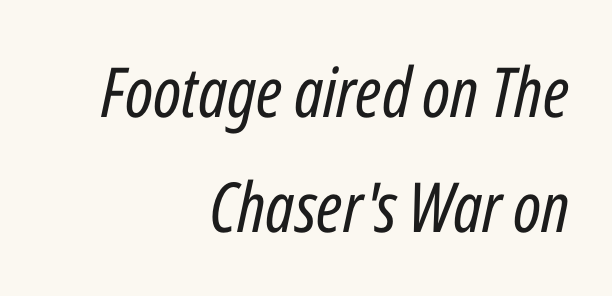
The image shows 69 px regular-weight, condensed type, italic (leaning right); set right-aligned, normal line spacing (1.66x), normal letter spacing, not underlined; low stroke contrast and a medium x-height.
